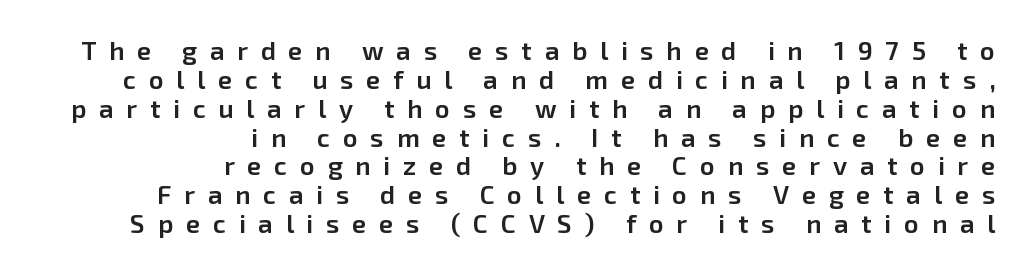
Students, observe: this is what under-led, compact text looks like. A bit beefed up — I'd call it semibold rather than bold. This sample uses an upright cut, with every glyph sitting square on the baseline. These lines are set flush right with a ragged left edge. Underlining? Definitely not there. Glyph-to-glyph distance is far greater than everyday printed text.
